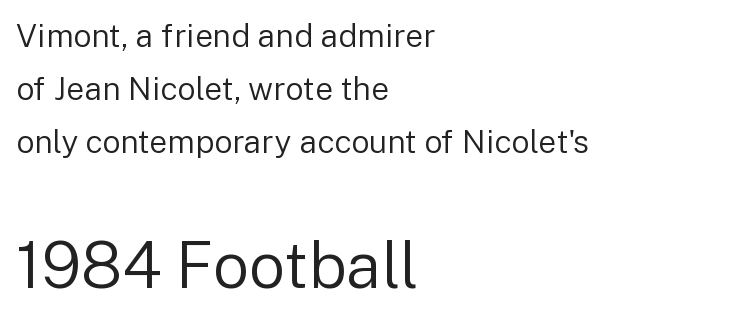
Serifs: no, the terminals of the letterforms are clean. The line texture is even and compact thanks to regular tracking. The font's upright variant was chosen for this text. Stems here are at most as thick as an everyday book face. The letters in the lower block stand taller than those in the block above. Just letters on the line, the space beneath them empty.
